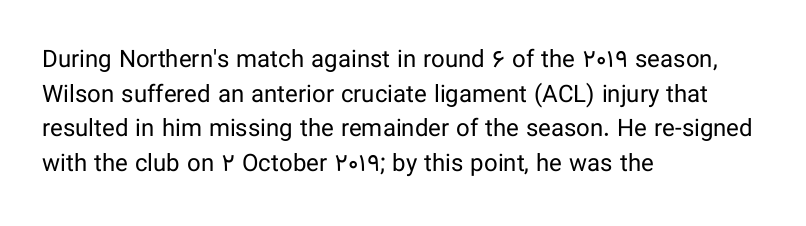
{"italic": "no", "bold": "no", "underline": "no", "align": "left", "line_spacing": "normal", "line_spacing_ratio": 1.44, "letter_spacing": "normal", "letter_spacing_em": 0.0, "glyph_px": 24}
